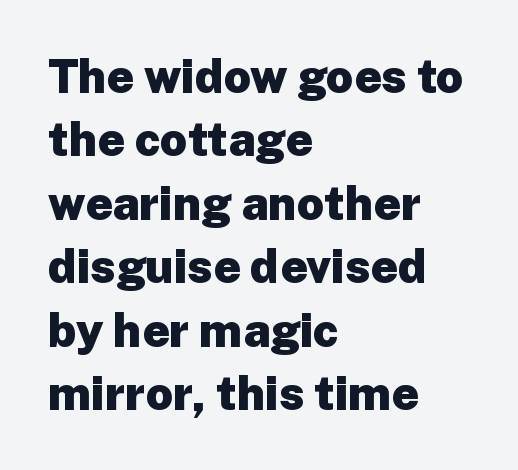
{"serif": "no", "italic": "no", "bold": "yes", "weight": "heavy", "width": "normal", "stroke_contrast": "low", "x_height": "medium", "monospaced": "no", "underline": "no", "align": "left", "line_spacing": "normal", "line_spacing_ratio": 1.35, "letter_spacing": "normal", "letter_spacing_em": 0.0, "glyph_px": 47}
